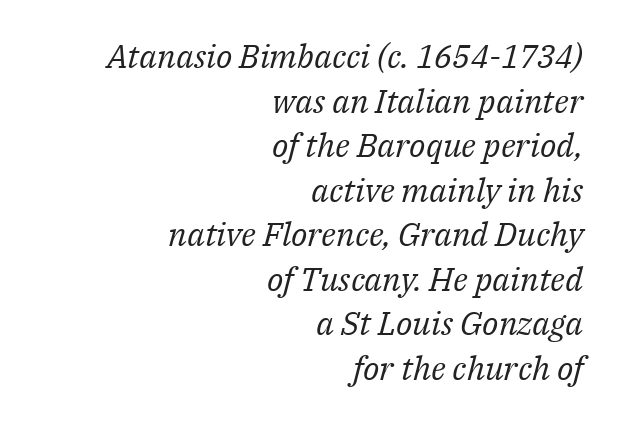
{"serif": "yes", "italic": "yes", "lean": "right", "slant_degrees": 14, "bold": "no", "weight": "regular", "width": "normal", "stroke_contrast": "medium", "x_height": "medium", "monospaced": "no", "underline": "no", "align": "right", "line_spacing": "normal", "line_spacing_ratio": 1.35, "letter_spacing": "normal", "letter_spacing_em": 0.0, "glyph_px": 33}
